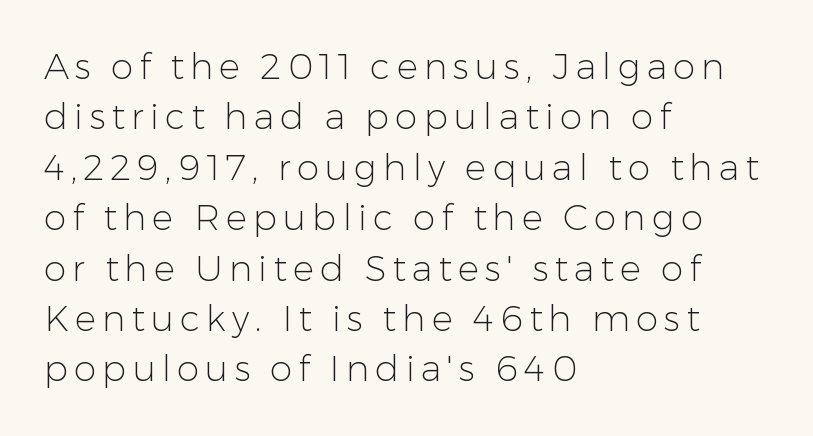
Q: Is the text bold? A: No.
Q: Is the text italic (slanted)? A: No, it is upright.
Q: Is the typeface a serif or a sans-serif typeface? A: Sans-serif.
Q: Is the text underlined? A: No.
Q: How is the paragraph aligned? A: Left-aligned.
Q: Is the spacing between lines tight, normal or loose? A: Normal.
Q: Width (condensed, normal, or wide)? A: Normal.
Q: Stroke contrast? A: Low.
Q: x-height? A: Medium.
Q: Monospaced? A: No.
